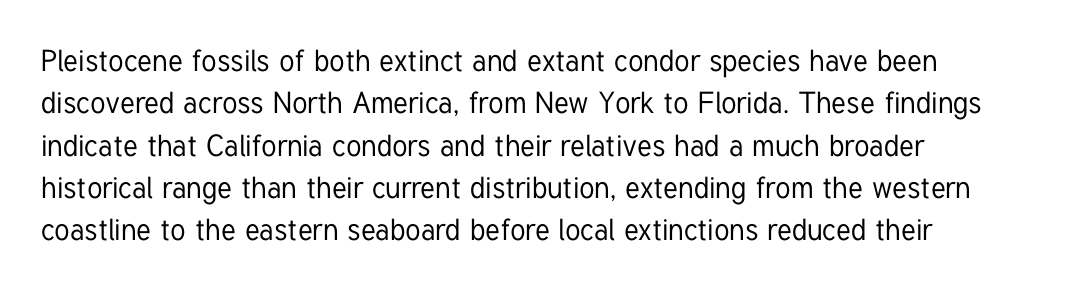
Nobody drew a line under any word here. These lines keep a tight, regular rhythm from letter to letter. Varying glyph widths throughout — classic text-font behaviour. The letters stand upright; this is a roman face. Caption: multi-line text, flush left, ragged right. Leading matches the norm, producing a regular column.
